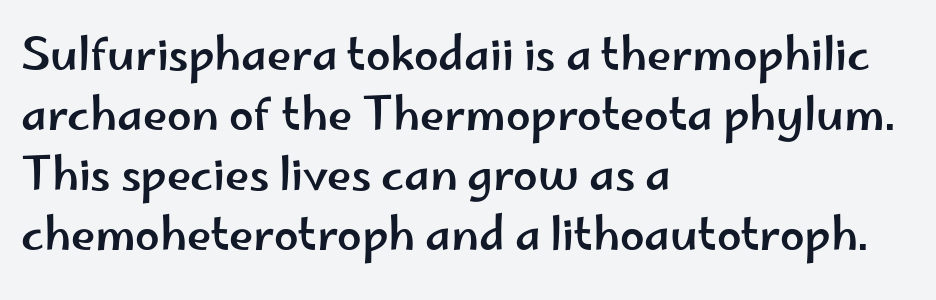
{"serif": "no", "italic": "no", "width": "wide", "stroke_contrast": "low", "x_height": "small", "monospaced": "no", "underline": "no", "align": "left", "line_spacing": "normal", "line_spacing_ratio": 1.36, "letter_spacing": "normal", "letter_spacing_em": 0.0, "glyph_px": 44}
